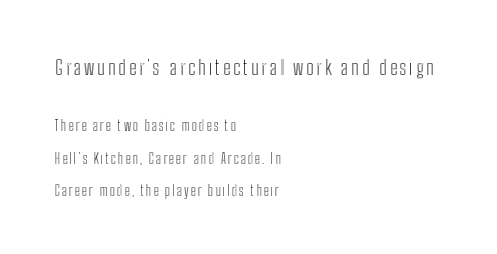
{"italic": "no", "underline": "no", "align": "left", "line_spacing": "loose", "line_spacing_ratio": 2.31, "larger_block": "first", "size_ratio": 1.43, "glyph_px": 20}
